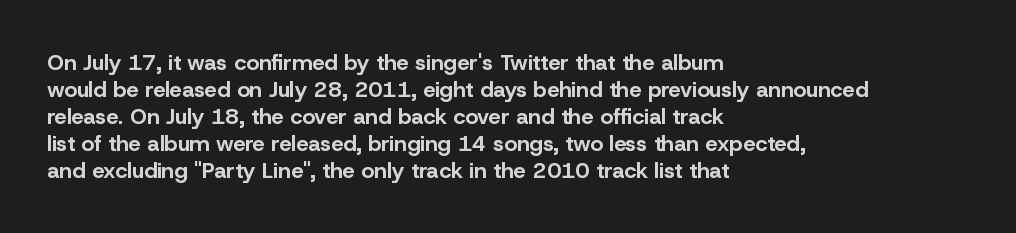
The image shows 22 px bold type, upright; set left-aligned, line spacing 1.23x, normal letter spacing, not underlined.
